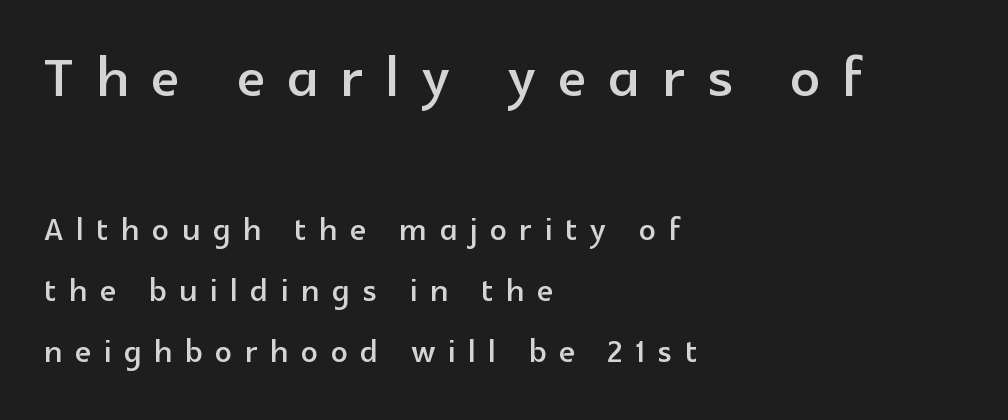
Q: Is the text italic (slanted)? A: No, it is upright.
Q: Is the typeface a serif or a sans-serif typeface? A: Sans-serif.
Q: Is the text underlined? A: No.
Q: How is the paragraph aligned? A: Left-aligned.
Q: Is the spacing between letters normal or unusually wide? A: Unusually wide.
Q: Is the spacing between lines tight, normal or loose? A: Normal.
Q: Which block of text is set in a larger size, the first (top) or the second (bottom)? A: The first (top) one.
Q: Width (condensed, normal, or wide)? A: Normal.
Q: x-height? A: Medium.
Q: Monospaced? A: No.
